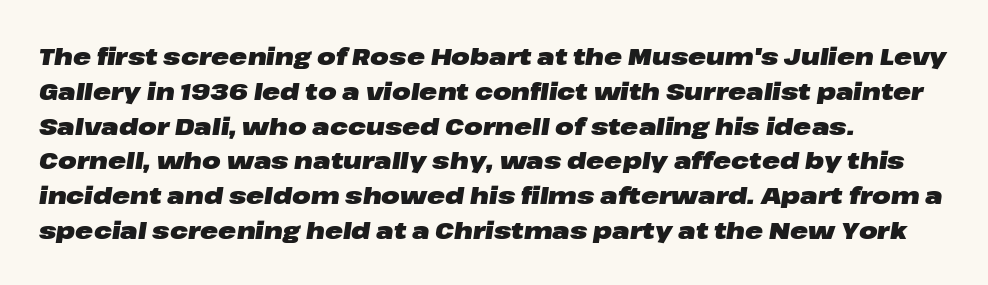
The image shows 24 px bold type, italic (leaning right); set left-aligned, normal line spacing (1.45x), normal letter spacing, not underlined.
